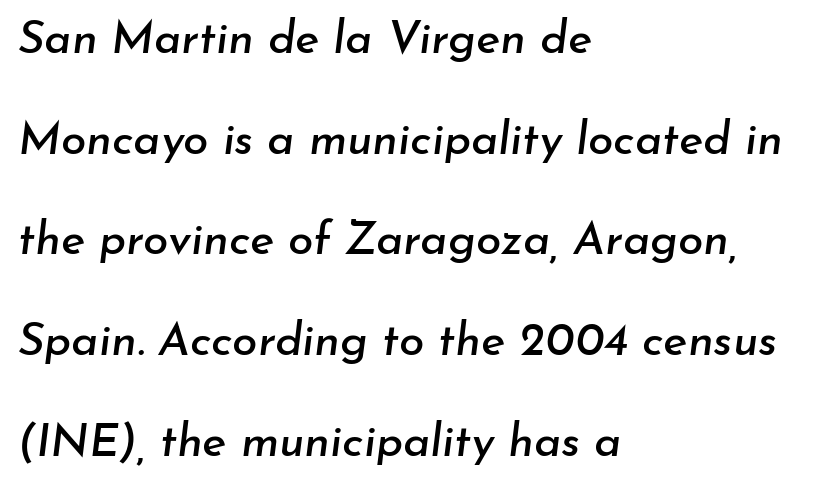
The image shows 46 px text type, italic (leaning right); set left-aligned, loose line spacing (2.19x), normal letter spacing, not underlined; low stroke contrast and a small x-height.
